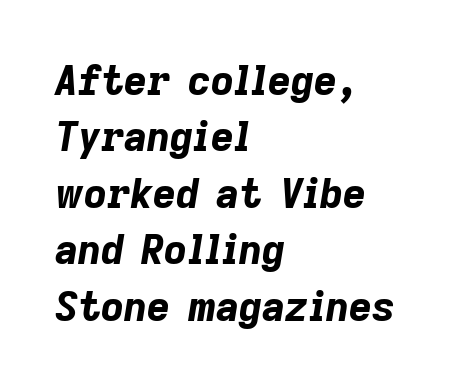
{"italic": "yes", "lean": "right", "slant_degrees": 9, "bold": "yes", "weight": "bold", "width": "normal", "stroke_contrast": "low", "x_height": "medium", "monospaced": "no", "underline": "no", "align": "left", "line_spacing": "normal", "line_spacing_ratio": 1.41, "letter_spacing": "normal", "letter_spacing_em": 0.0, "glyph_px": 40}
